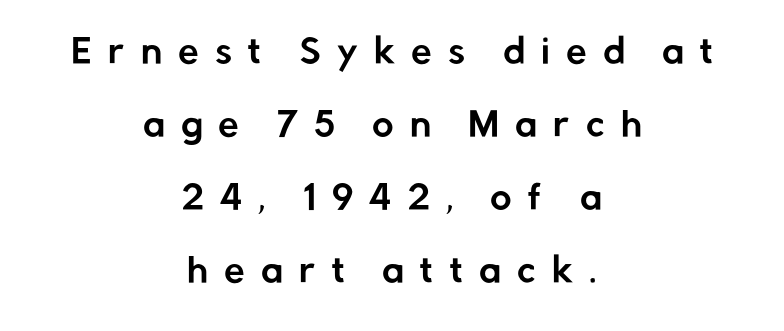
Is the letter spacing exaggerated? Yes — the characters are pushed far apart. The rendering uses a large line-height, opening up the rows. Think of a printed novel: that variable character pitch is what you see here. These lines were composed using upright roman letters.
